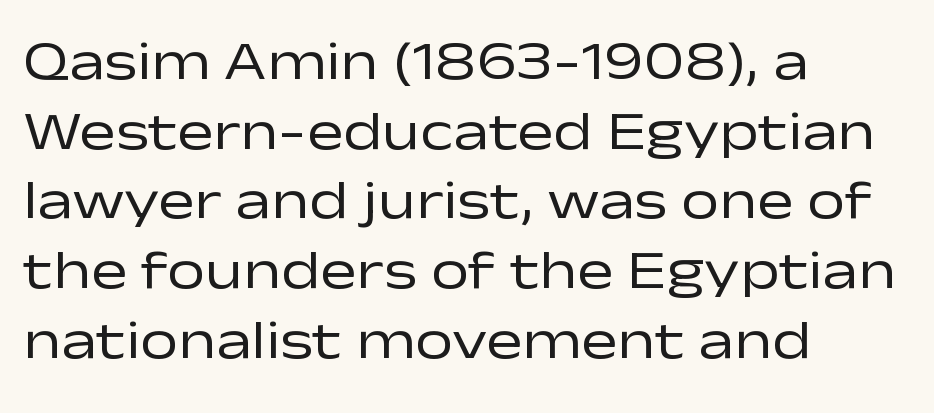
Q: Is the text bold? A: No.
Q: Is the text italic (slanted)? A: No, it is upright.
Q: Is the typeface a serif or a sans-serif typeface? A: Sans-serif.
Q: Is the text underlined? A: No.
Q: How is the paragraph aligned? A: Left-aligned.
Q: Is the spacing between letters normal or unusually wide? A: Normal.
Q: Is the spacing between lines tight, normal or loose? A: Normal.
Q: Width (condensed, normal, or wide)? A: Wide.
Q: Stroke contrast? A: Low.
Q: x-height? A: Medium.
Q: Monospaced? A: No.
